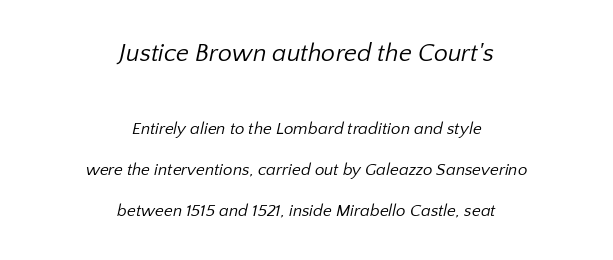
A typesetter would call this zero additional tracking. Regarding leading, the lines here are spaced well apart. The space beneath each line is pristine and unruled. The earlier block is typeset at a bigger size than the later block.
